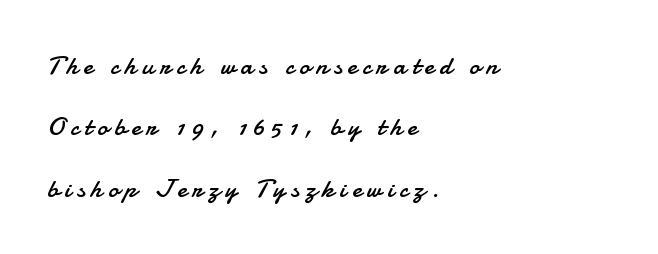
{"bold": "no", "underline": "no", "align": "left", "line_spacing": "loose", "line_spacing_ratio": 2.36, "letter_spacing": "wide", "letter_spacing_em": 0.23, "glyph_px": 26}
